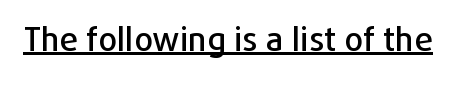
{"serif": "no", "italic": "no", "width": "normal", "stroke_contrast": "low", "x_height": "medium", "monospaced": "no", "underline": "yes", "letter_spacing": "normal", "letter_spacing_em": 0.0, "glyph_px": 33}
